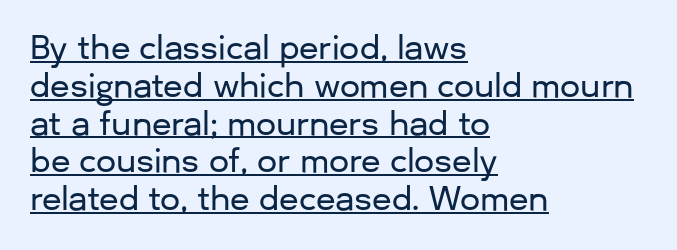
The image shows 32 px sans-serif type, upright; set left-aligned, line spacing 1.18x, normal letter spacing, underlined; low stroke contrast and a medium x-height.
